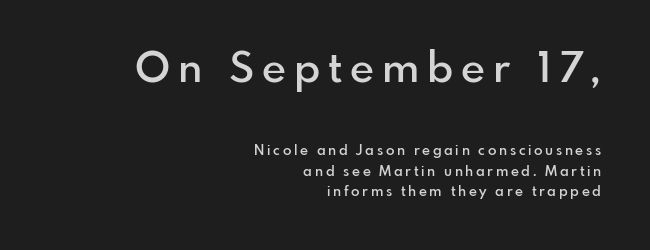
{"serif": "no", "italic": "no", "bold": "semi", "weight": "semibold", "width": "normal", "stroke_contrast": "low", "x_height": "small", "monospaced": "no", "underline": "no", "align": "right", "line_spacing": "normal", "line_spacing_ratio": 1.47, "larger_block": "first", "size_ratio": 3.0, "glyph_px": 42}
